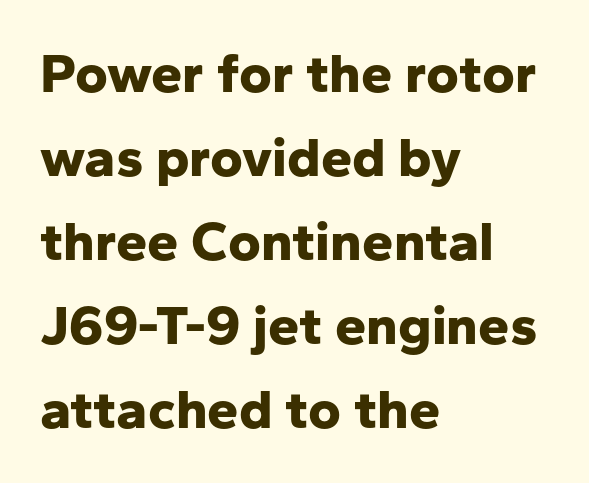
The image shows 56 px bold sans-serif type, upright; set left-aligned, normal line spacing (1.5x), normal letter spacing, not underlined; low stroke contrast and a medium x-height.
